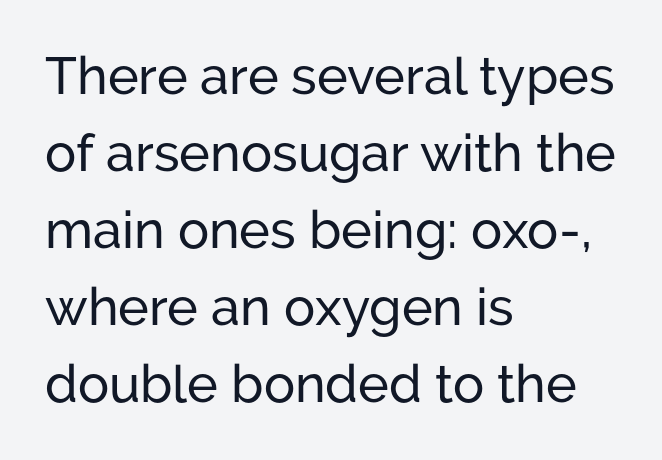
The image shows 52 px sans-serif type, upright; set left-aligned, normal line spacing (1.48x), normal letter spacing, not underlined; low stroke contrast and a medium x-height.
